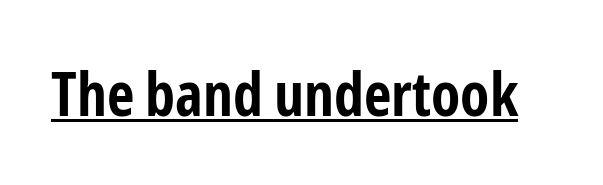
{"serif": "no", "italic": "no", "bold": "yes", "weight": "bold", "width": "condensed", "stroke_contrast": "low", "x_height": "medium", "monospaced": "no", "underline": "yes", "letter_spacing": "normal", "letter_spacing_em": 0.0, "glyph_px": 60}
